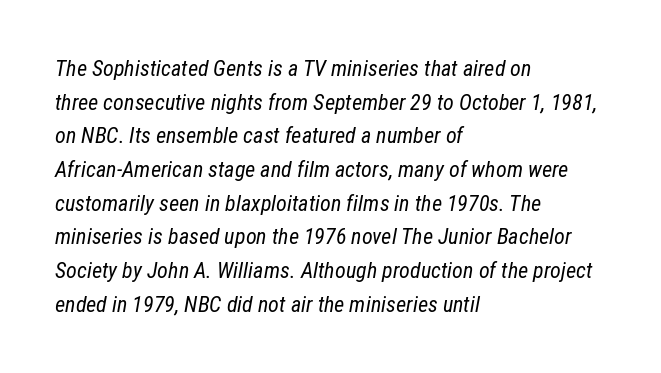
Descenders hang freely into open space. Each stroke keeps to a modest, everyday thickness or less. No extra tracking has been applied to these lines. Posture: slanted. A student would call this left alignment; a typographer would say flush left, rag right. Reading down the column, the eye jumps a familiar distance to each next line.
